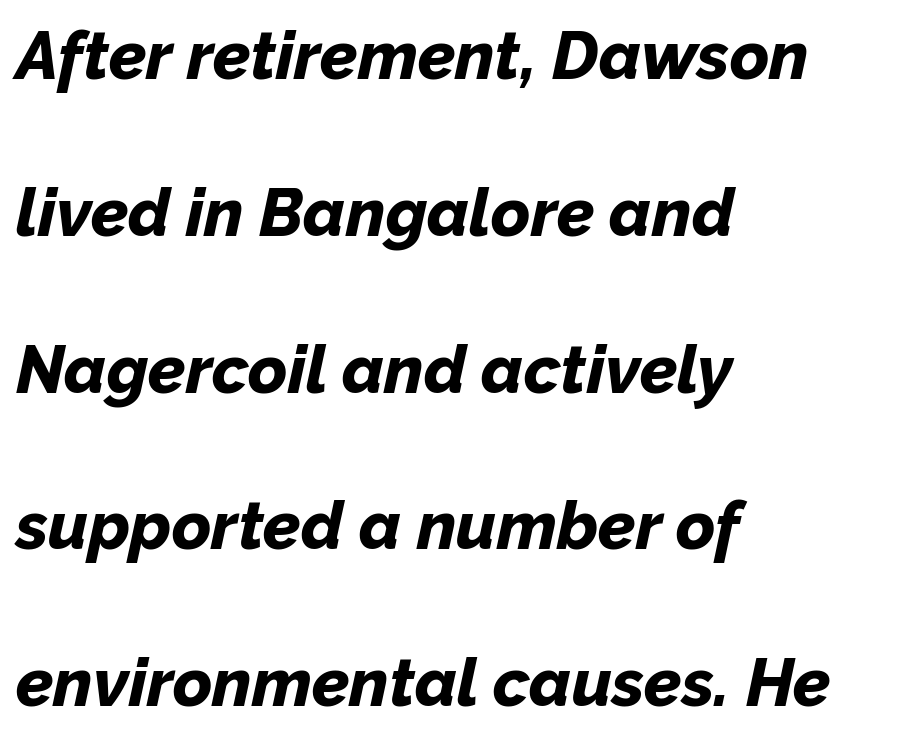
The image shows 67 px bold type, italic (leaning right); set left-aligned, loose line spacing (2.34x), normal letter spacing, not underlined; low stroke contrast and a medium x-height.
